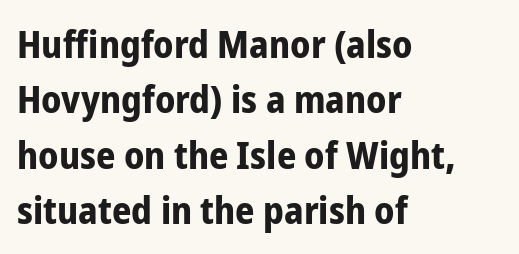
Q: Is the text bold? A: Yes.
Q: Is the text italic (slanted)? A: No, it is upright.
Q: Is the typeface a serif or a sans-serif typeface? A: Sans-serif.
Q: Is the text underlined? A: No.
Q: How is the paragraph aligned? A: Left-aligned.
Q: Is the spacing between letters normal or unusually wide? A: Normal.
Q: Is the spacing between lines tight, normal or loose? A: Normal.
Q: Width (condensed, normal, or wide)? A: Condensed.
Q: Stroke contrast? A: Low.
Q: x-height? A: Medium.
Q: Monospaced? A: No.
